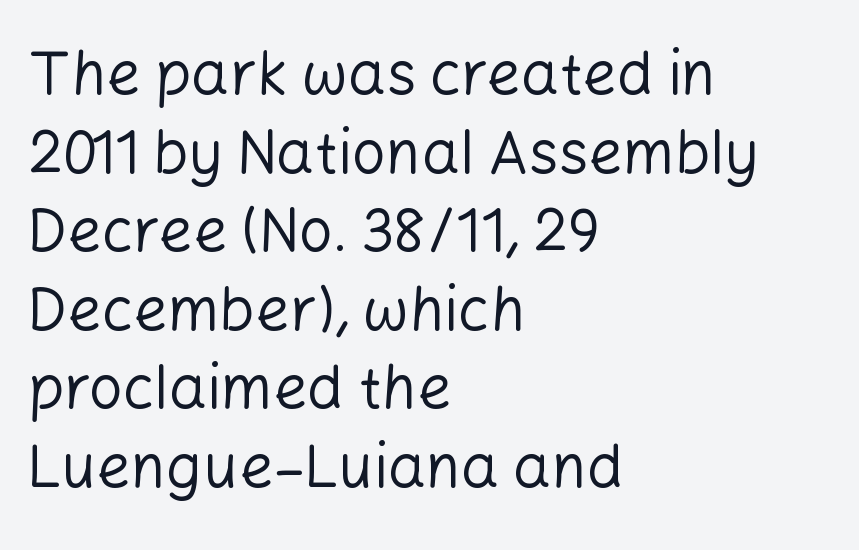
One glance says typical: line gaps are just what's usual. Horizontally, the lines are justified to the leading edge only. If you drew a line through each stem, it would be perfectly vertical. Do the characters align in a grid? No, the font is proportional.
